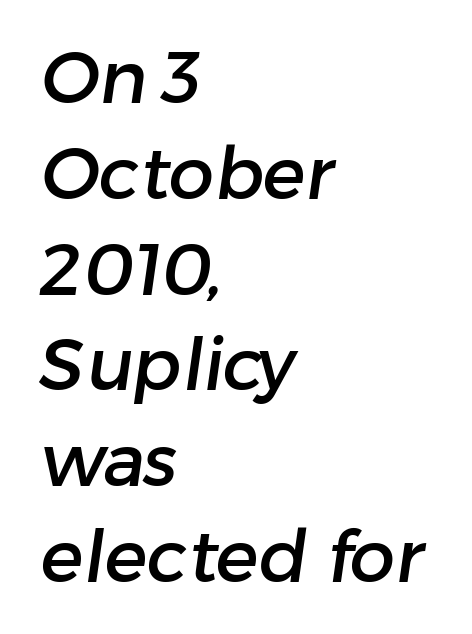
{"serif": "no", "width": "normal", "stroke_contrast": "low", "x_height": "medium", "monospaced": "no", "underline": "no", "align": "left", "line_spacing": "normal", "line_spacing_ratio": 1.33, "letter_spacing": "normal", "letter_spacing_em": 0.0, "glyph_px": 72}
